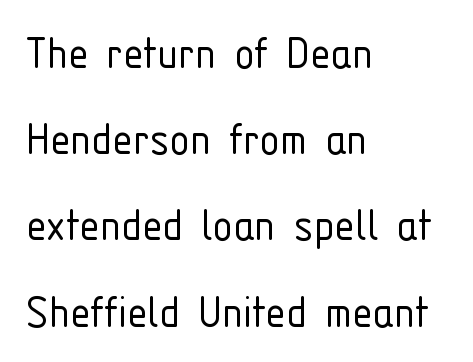
Q: Is the text bold? A: No.
Q: Is the text italic (slanted)? A: No, it is upright.
Q: Is the typeface a serif or a sans-serif typeface? A: Sans-serif.
Q: Is the text underlined? A: No.
Q: How is the paragraph aligned? A: Left-aligned.
Q: Is the spacing between letters normal or unusually wide? A: Normal.
Q: Is the spacing between lines tight, normal or loose? A: Normal.
Q: Width (condensed, normal, or wide)? A: Condensed.
Q: Stroke contrast? A: Low.
Q: x-height? A: Medium.
Q: Monospaced? A: No.
